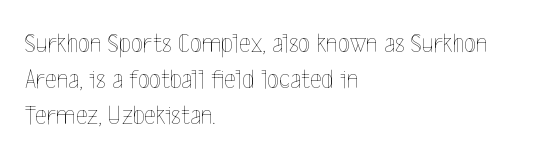
{"italic": "no", "bold": "no", "weight": "thin", "width": "condensed", "x_height": "medium", "monospaced": "no", "underline": "no", "align": "left", "line_spacing": "normal", "line_spacing_ratio": 1.28, "letter_spacing": "normal", "letter_spacing_em": 0.0, "glyph_px": 28}
